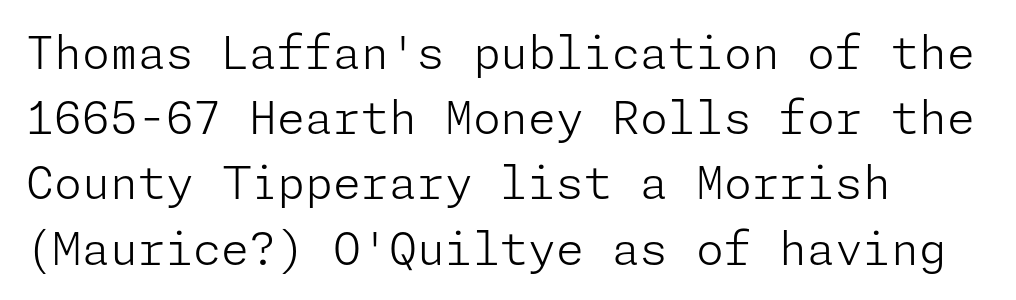
{"serif": "no", "italic": "no", "bold": "no", "weight": "light", "width": "normal", "stroke_contrast": "low", "x_height": "medium", "underline": "no", "align": "left", "line_spacing": "normal", "line_spacing_ratio": 1.45, "letter_spacing": "normal", "letter_spacing_em": 0.0, "glyph_px": 45}
